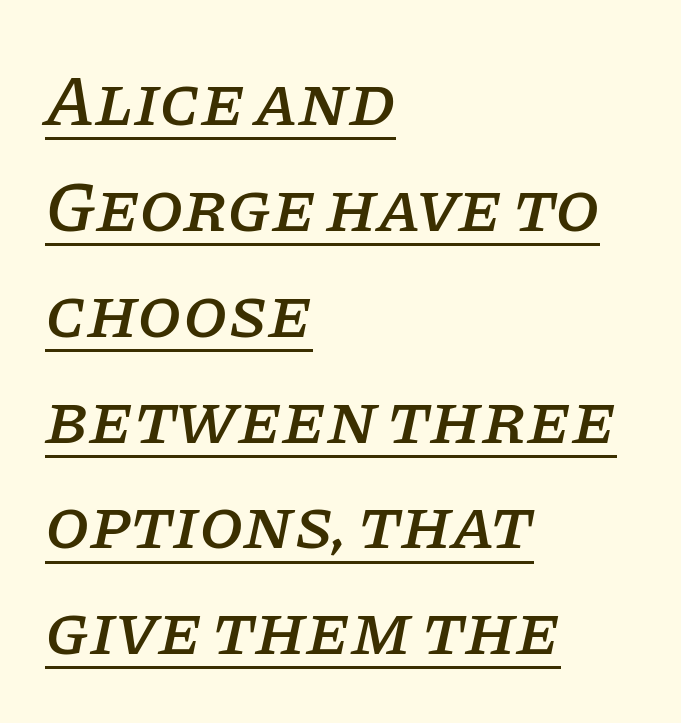
Note the varied advance widths — an 'i' is clearly narrower than an 'm'. A classic flush-left, rag-right setting is used for this passage. Students, observe: this is what conventionally led text looks like. Tall strokes in this sample are angled rather than plumb. The passage shown has conventional tracking throughout. You can see a thin bar hugging the bottom of the glyphs.
